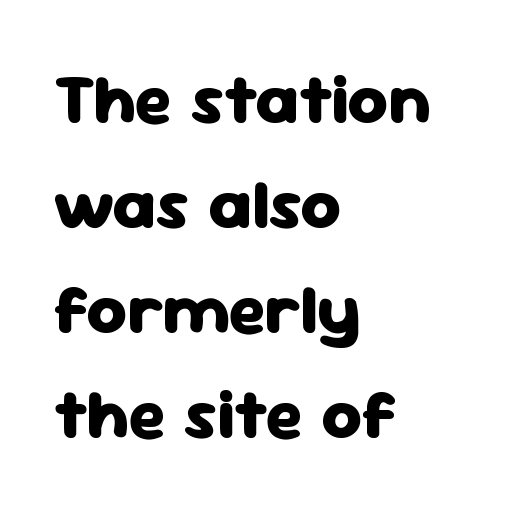
{"serif": "no", "italic": "no", "bold": "yes", "weight": "heavy", "width": "normal", "stroke_contrast": "low", "x_height": "medium", "monospaced": "no", "underline": "no", "align": "left", "line_spacing": "normal", "line_spacing_ratio": 1.5, "letter_spacing": "normal", "letter_spacing_em": 0.0, "glyph_px": 70}
